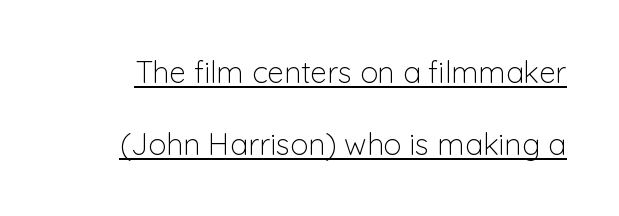
The image shows 30 px light sans-serif type, upright; set loose line spacing (2.4x), normal letter spacing, underlined; low stroke contrast and a medium x-height.
